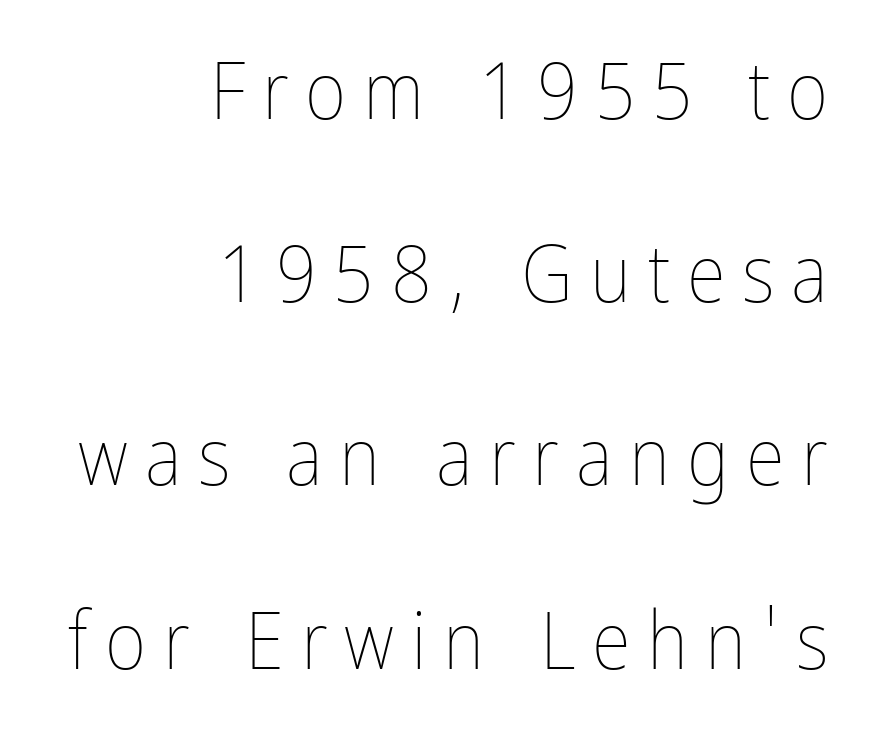
Q: Is the text bold? A: No.
Q: Is the text italic (slanted)? A: No, it is upright.
Q: Is the text underlined? A: No.
Q: How is the paragraph aligned? A: Right-aligned.
Q: Is the spacing between letters normal or unusually wide? A: Unusually wide.
Q: Is the spacing between lines tight, normal or loose? A: Loose.
Q: Width (condensed, normal, or wide)? A: Condensed.
Q: Stroke contrast? A: Low.
Q: x-height? A: Medium.
Q: Monospaced? A: No.
